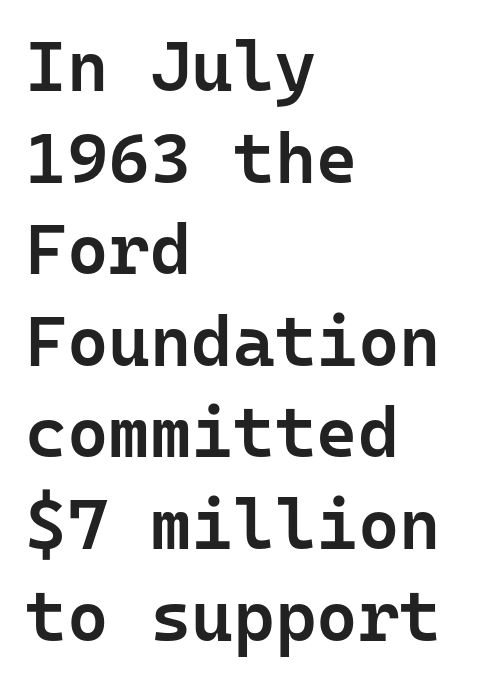
{"serif": "no", "italic": "no", "bold": "semi", "weight": "semibold", "width": "normal", "stroke_contrast": "low", "x_height": "medium", "monospaced": "yes", "underline": "no", "align": "left", "line_spacing": "normal", "line_spacing_ratio": 1.29, "letter_spacing": "normal", "letter_spacing_em": 0.0, "glyph_px": 71}
